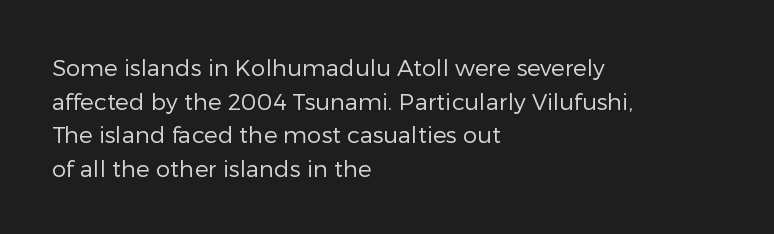
What stands out about the letter spacing? Nothing — it is the standard amount. Type without underlining. You can tell it's not italic because the verticals are truly vertical. Is there much room between lines? A standard amount, neither cramped nor airy.
